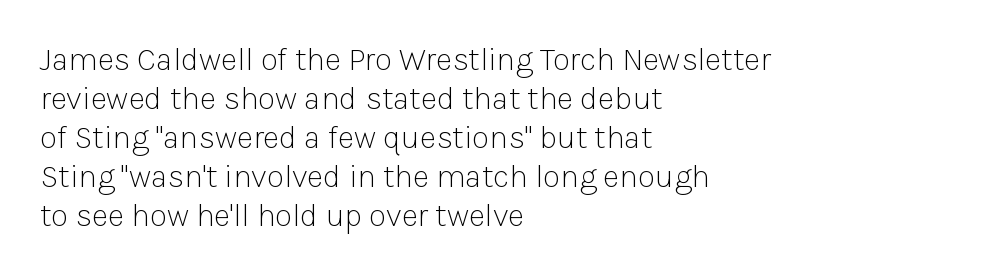
Descenders are the only things crossing below the line. Honestly, the letter spacing is just normal — you wouldn't notice it. The axis of the letterforms is exactly vertical. A light-to-regular cut is what we see here. Proportional: the letters do not fall into vertical columns.
